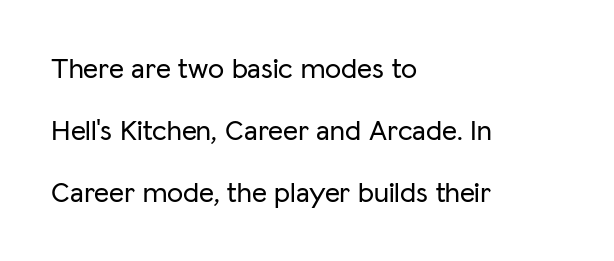
The line texture is even and compact thanks to regular tracking. Serif or sans? Sans — the stroke terminals are bare. Unlike italic type, these characters show no tilt at all. Short and long lines alike share a common starting point at left. The passage shown stacks its lines with a broad gap.
